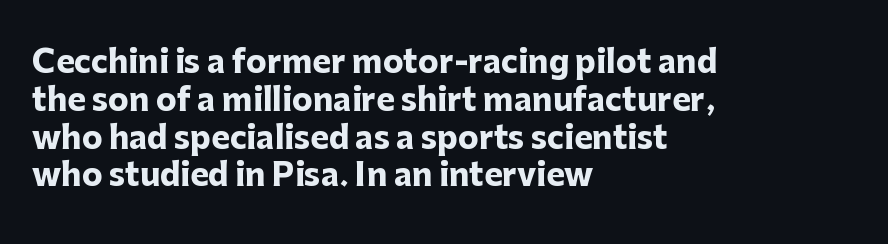
The image shows 31 px heavy sans-serif type, upright; set left-aligned, line spacing 1.22x, normal letter spacing, not underlined; low stroke contrast and a medium x-height.
